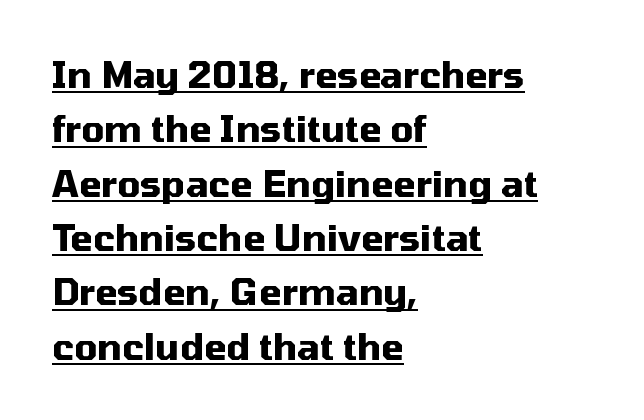
The font family rendered here belongs to the sans-serif group. Look at the tracking — it's just the regular setting, nothing added. The space between consecutive lines is moderate. Horizontally, the lines are justified to the leading edge only. Look at the stroke-to-counter ratio: heavy, a bold. Notice how a bar underscores the lettering throughout.
